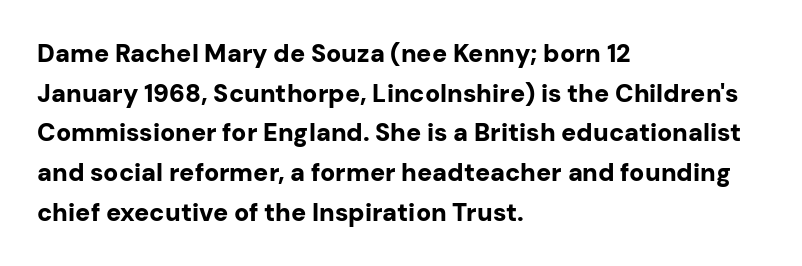
{"italic": "no", "bold": "yes", "underline": "no", "align": "left", "line_spacing": "normal", "line_spacing_ratio": 1.59, "letter_spacing": "normal", "letter_spacing_em": 0.0, "glyph_px": 25}
